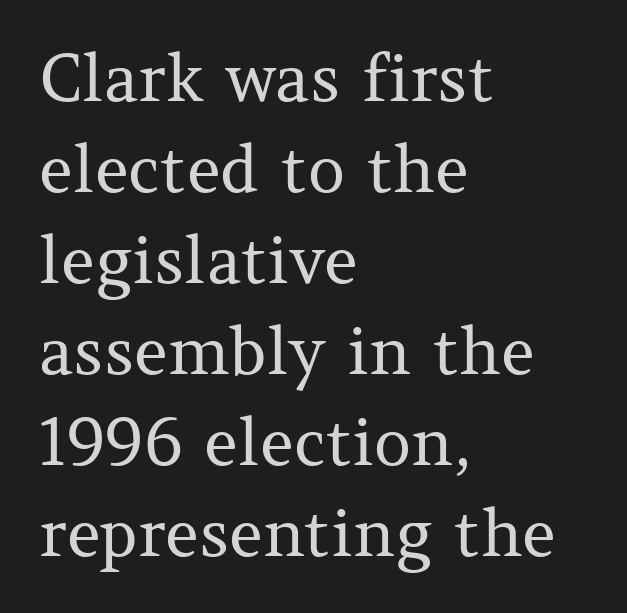
{"serif": "yes", "italic": "no", "bold": "no", "weight": "regular", "width": "normal", "stroke_contrast": "medium", "x_height": "medium", "monospaced": "no", "underline": "no", "align": "left", "line_spacing": "normal", "line_spacing_ratio": 1.4, "letter_spacing": "normal", "letter_spacing_em": 0.0, "glyph_px": 65}
